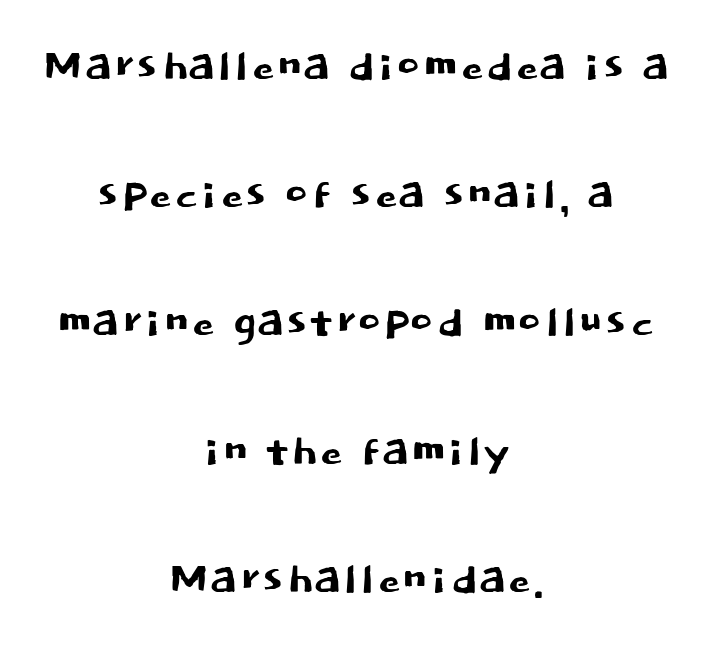
Q: Is the text italic (slanted)? A: No, it is upright.
Q: Is the typeface a serif or a sans-serif typeface? A: Sans-serif.
Q: Is the text underlined? A: No.
Q: How is the paragraph aligned? A: Centered.
Q: Is the spacing between letters normal or unusually wide? A: Normal.
Q: Is the spacing between lines tight, normal or loose? A: Loose.
Q: Width (condensed, normal, or wide)? A: Normal.
Q: Stroke contrast? A: Low.
Q: x-height? A: Large.
Q: Monospaced? A: No.
